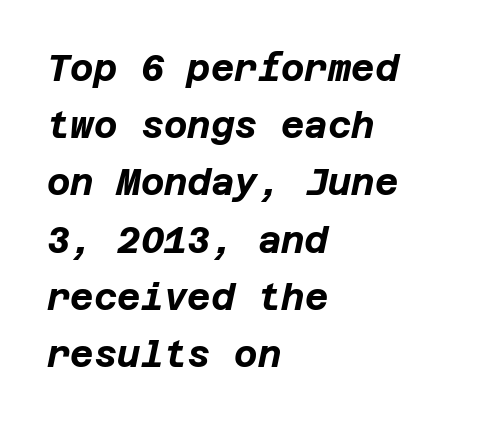
{"italic": "yes", "lean": "right", "slant_degrees": 12, "bold": "yes", "weight": "bold", "width": "normal", "stroke_contrast": "low", "x_height": "large", "underline": "no", "align": "left", "line_spacing": "normal", "line_spacing_ratio": 1.59, "letter_spacing": "normal", "letter_spacing_em": 0.0, "glyph_px": 36}
